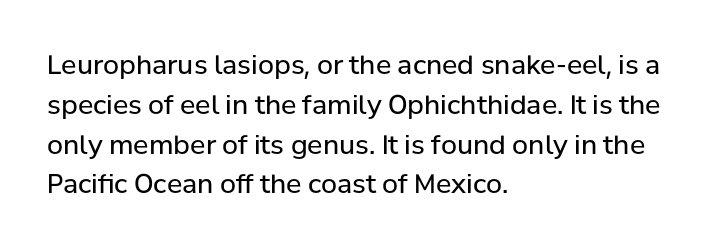
The image shows 26 px text type, upright; set left-aligned, normal line spacing (1.53x), normal letter spacing, not underlined.
